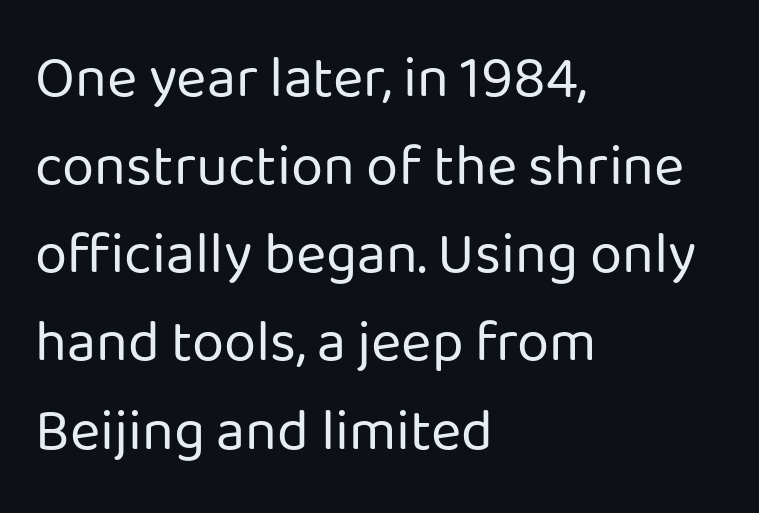
Q: Is the text bold? A: No.
Q: Is the text italic (slanted)? A: No, it is upright.
Q: Is the typeface a serif or a sans-serif typeface? A: Sans-serif.
Q: Is the text underlined? A: No.
Q: How is the paragraph aligned? A: Left-aligned.
Q: Is the spacing between letters normal or unusually wide? A: Normal.
Q: Is the spacing between lines tight, normal or loose? A: Normal.
Q: Width (condensed, normal, or wide)? A: Normal.
Q: Stroke contrast? A: Low.
Q: x-height? A: Medium.
Q: Monospaced? A: No.
